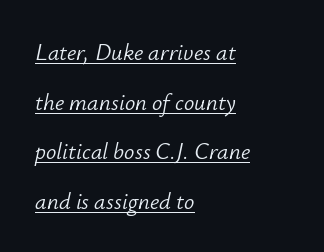
Horizontally, the lines are justified to the leading edge only. The rendering applies a slant to the glyphs. How are the letters spaced? Ordinarily, with no added tracking. Weight: not bold — regular or lighter. Line spacing here is loose. Honestly, the underline is the first thing you notice here.
